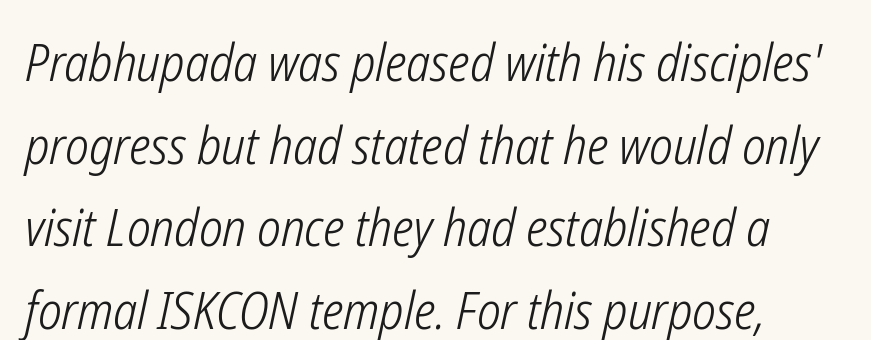
Note the varied advance widths — an 'i' is clearly narrower than an 'm'. Caption: face not bold, strokes unweighted. An italicized treatment has been applied to the whole sample. One glance says typical: line gaps are just what's usual.
